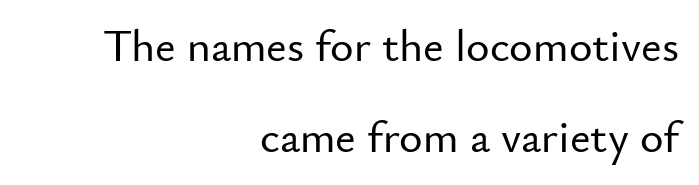
Note the varied advance widths — an 'i' is clearly narrower than an 'm'. Standard letterfit; no display-style spreading of the glyphs. You can tell it's not italic because the verticals are truly vertical. A student would call this right alignment; a typographer would say flush right, rag left.
